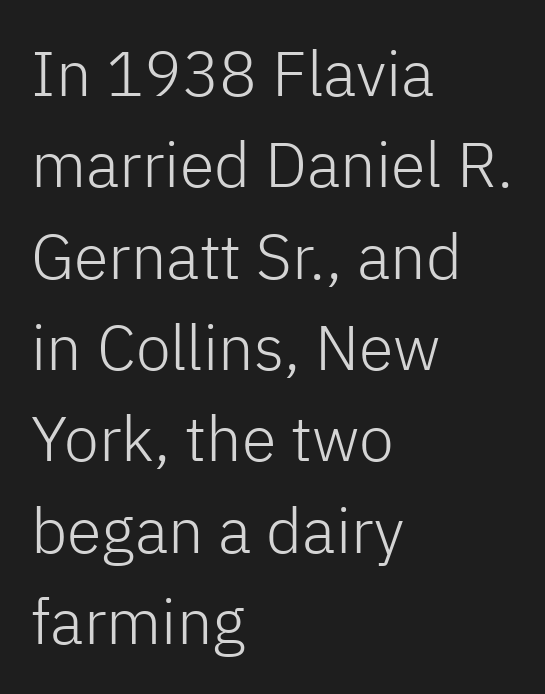
{"serif": "no", "italic": "no", "bold": "no", "weight": "light", "width": "normal", "stroke_contrast": "low", "x_height": "medium", "monospaced": "no", "underline": "no", "align": "left", "line_spacing": "normal", "line_spacing_ratio": 1.45, "letter_spacing": "normal", "letter_spacing_em": 0.0, "glyph_px": 63}
